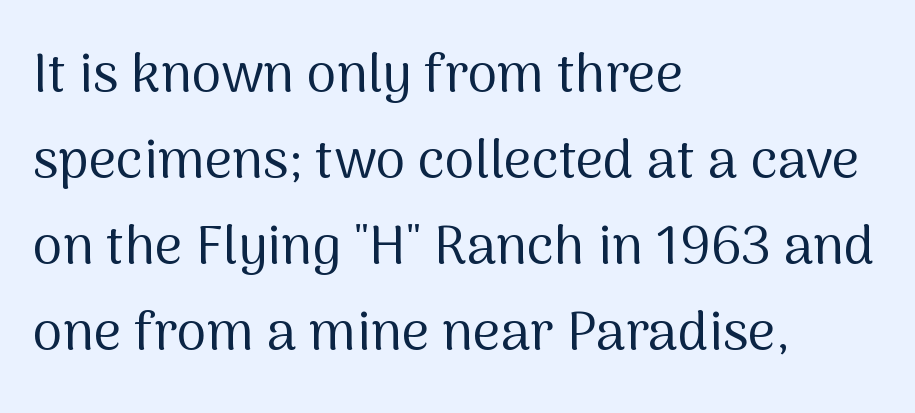
{"serif": "no", "italic": "no", "bold": "no", "weight": "regular", "width": "normal", "stroke_contrast": "medium", "x_height": "medium", "monospaced": "no", "underline": "no", "align": "left", "line_spacing": "normal", "line_spacing_ratio": 1.59, "letter_spacing": "normal", "letter_spacing_em": 0.0, "glyph_px": 54}
